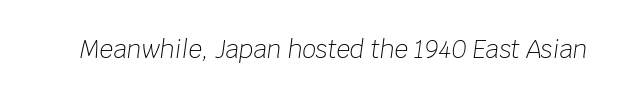
The specimen omits any rule beneath the text block's lines. Is the stroke heavy? The answer is a plain regular-or-lighter. Compared with typical body copy, the letter spacing here is the same. The letters are slanted; this is an italic face.
